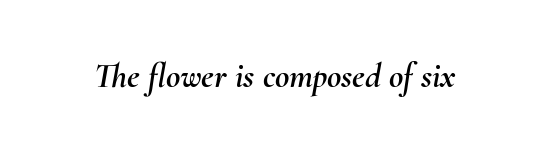
The image shows 35 px text type, italic (leaning right); set normal letter spacing, not underlined; medium stroke contrast and a small x-height.
